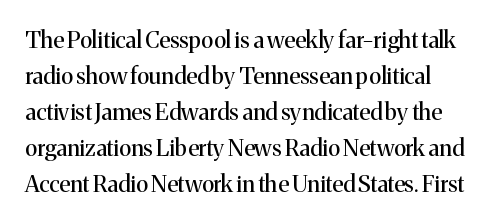
Q: Is the text bold? A: No.
Q: Is the text italic (slanted)? A: No, it is upright.
Q: Is the text underlined? A: No.
Q: Is the spacing between letters normal or unusually wide? A: Normal.
Q: Is the spacing between lines tight, normal or loose? A: Normal.
